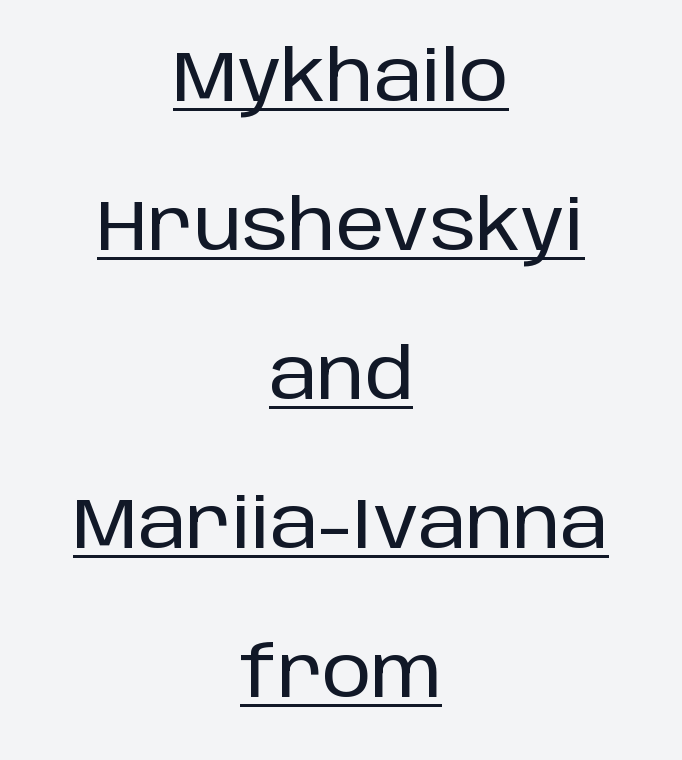
Q: Is the text italic (slanted)? A: No, it is upright.
Q: Is the typeface a serif or a sans-serif typeface? A: Sans-serif.
Q: Is the text underlined? A: Yes.
Q: How is the paragraph aligned? A: Centered.
Q: Is the spacing between letters normal or unusually wide? A: Normal.
Q: Is the spacing between lines tight, normal or loose? A: Loose.
Q: Width (condensed, normal, or wide)? A: Normal.
Q: Stroke contrast? A: Low.
Q: x-height? A: Large.
Q: Monospaced? A: No.
